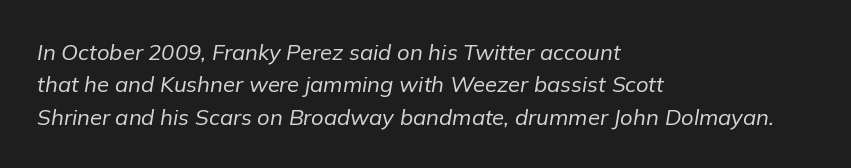
The image shows 22 px text type, italic (leaning right); set left-aligned, normal line spacing (1.47x), normal letter spacing, not underlined.
